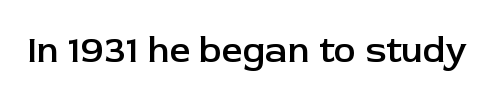
The image shows 37 px semibold sans-serif type, upright; set normal letter spacing, not underlined; low stroke contrast and a medium x-height.
